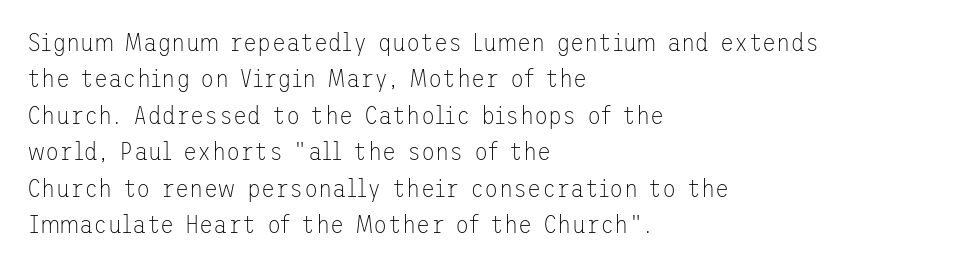
{"italic": "no", "bold": "no", "underline": "no", "align": "left", "line_spacing": "normal", "line_spacing_ratio": 1.4, "letter_spacing": "normal", "letter_spacing_em": 0.0, "glyph_px": 26}
